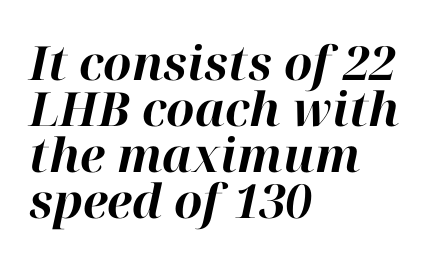
Q: Is the text bold? A: Yes.
Q: Is the text italic (slanted)? A: Yes, it leans right by about 12 degrees.
Q: Is the text underlined? A: No.
Q: How is the paragraph aligned? A: Left-aligned.
Q: Is the spacing between letters normal or unusually wide? A: Normal.
Q: Is the spacing between lines tight, normal or loose? A: Tight.
Q: Width (condensed, normal, or wide)? A: Normal.
Q: Stroke contrast? A: High.
Q: x-height? A: Medium.
Q: Monospaced? A: No.
